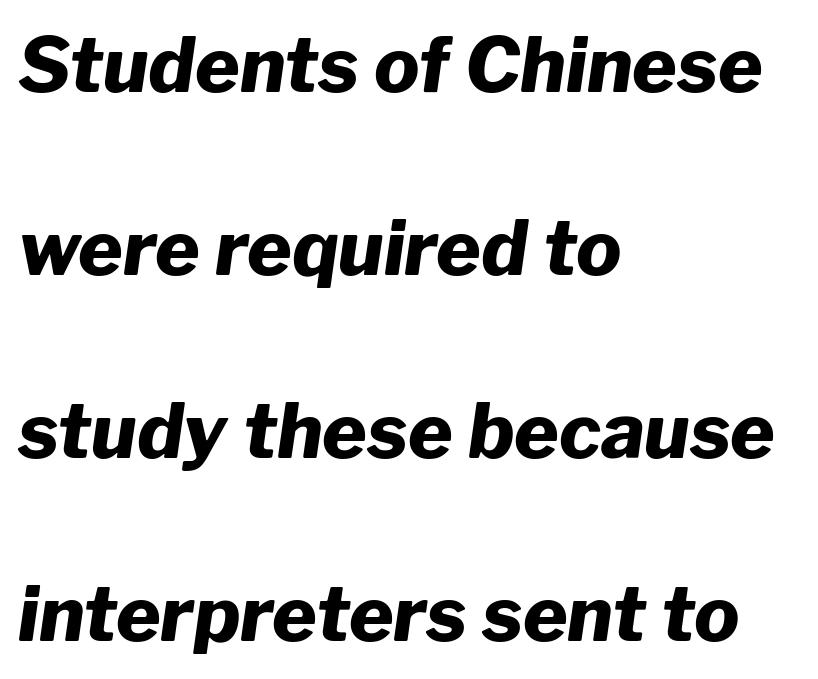
The image shows 76 px heavy type, italic (leaning right); set left-aligned, loose line spacing (2.41x), normal letter spacing, not underlined; low stroke contrast and a medium x-height.
